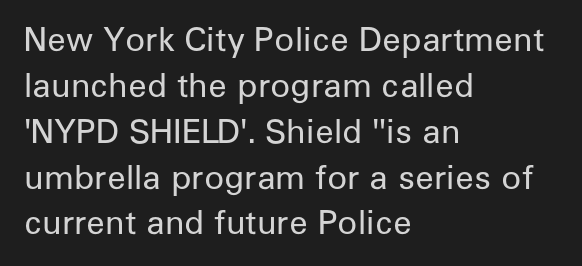
The image shows 33 px regular-weight sans-serif type, upright; set left-aligned, normal line spacing (1.39x), normal letter spacing, not underlined; low stroke contrast and a medium x-height.
